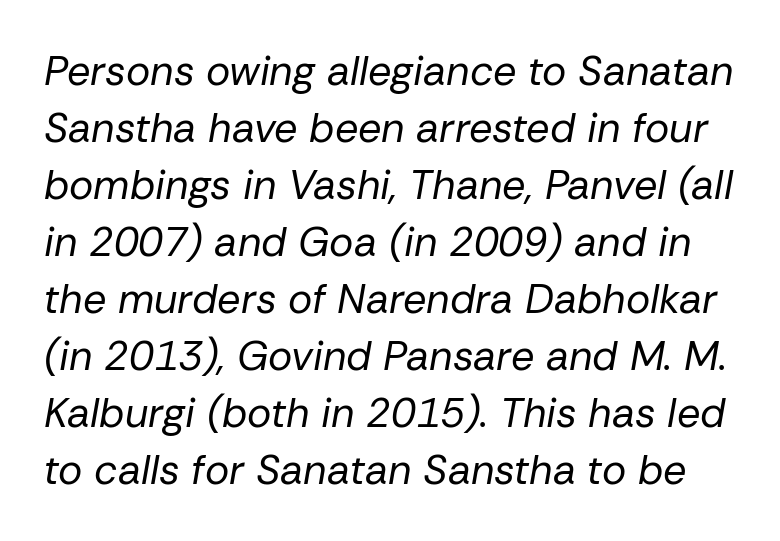
{"italic": "yes", "lean": "right", "slant_degrees": 10, "bold": "no", "weight": "regular", "width": "normal", "stroke_contrast": "low", "x_height": "medium", "monospaced": "no", "underline": "no", "line_spacing": "normal", "line_spacing_ratio": 1.39, "letter_spacing": "normal", "letter_spacing_em": 0.0, "glyph_px": 41}
